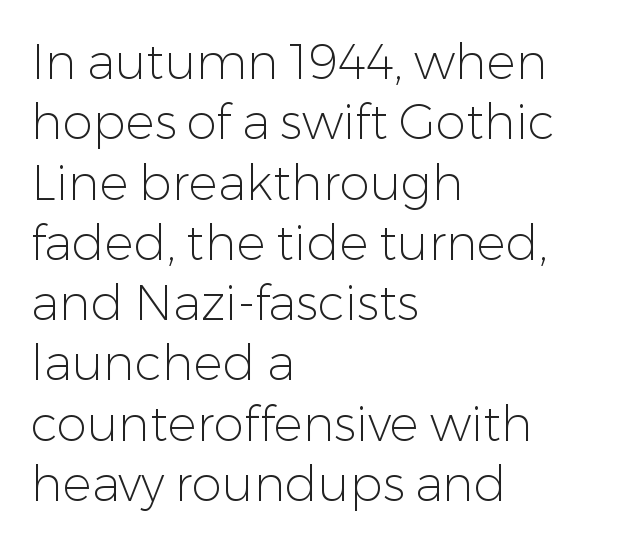
{"serif": "no", "italic": "no", "bold": "no", "weight": "light", "width": "normal", "stroke_contrast": "low", "x_height": "medium", "monospaced": "no", "underline": "no", "align": "left", "line_spacing_ratio": 1.23, "letter_spacing": "normal", "letter_spacing_em": 0.0, "glyph_px": 49}
